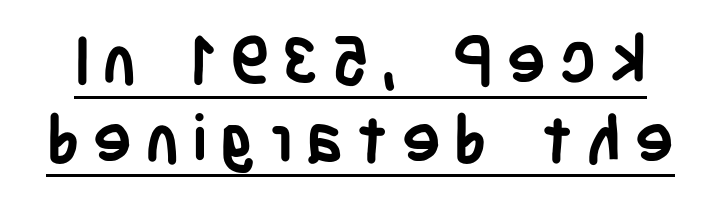
Q: Is the text bold? A: Yes.
Q: Is the text italic (slanted)? A: No, it is upright.
Q: Is the typeface a serif or a sans-serif typeface? A: Sans-serif.
Q: Is the text underlined? A: Yes.
Q: Width (condensed, normal, or wide)? A: Condensed.
Q: Stroke contrast? A: Low.
Q: x-height? A: Large.
Q: Monospaced? A: No.
